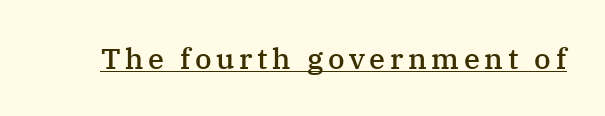
The rendering uses natural spacing where letterforms have individual widths. Classification — serif. Is there an underline? Yes — a line sits under the letters. The letters are semibold — heavier than regular but short of a full bold. The lettering holds an erect, upright posture throughout.
